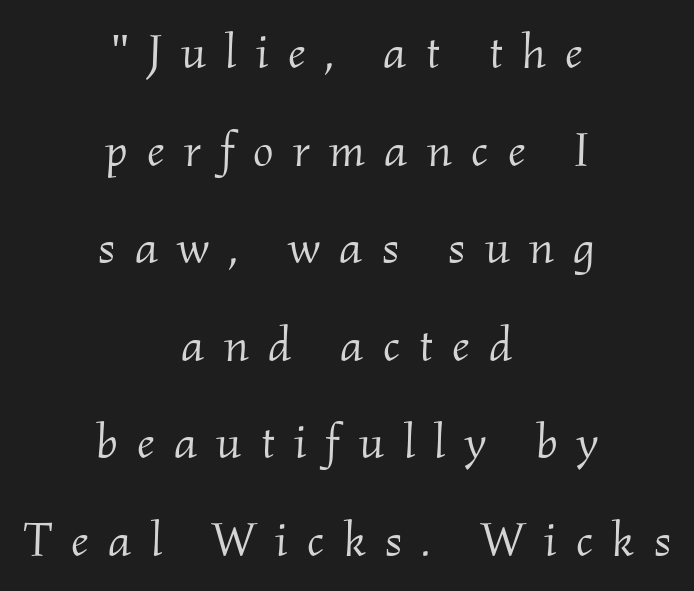
Varying glyph widths throughout — classic text-font behaviour. Type without underlining. The rag falls on both sides of this text block equally. The characters display serif detailing at their extremities. Honestly, the letter spacing is so wide it's the main thing you notice.
